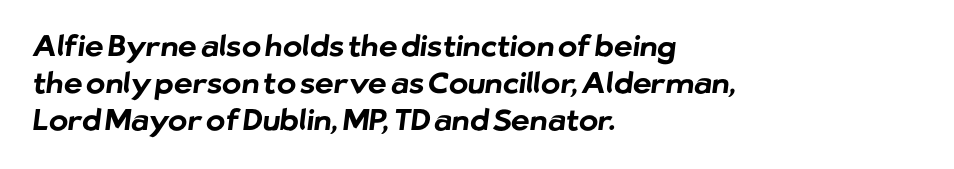
Q: Is the text bold? A: Yes.
Q: Is the typeface a serif or a sans-serif typeface? A: Sans-serif.
Q: Is the text underlined? A: No.
Q: How is the paragraph aligned? A: Left-aligned.
Q: Is the spacing between letters normal or unusually wide? A: Normal.
Q: Is the spacing between lines tight, normal or loose? A: Normal.
Q: Width (condensed, normal, or wide)? A: Normal.
Q: Stroke contrast? A: Low.
Q: x-height? A: Medium.
Q: Monospaced? A: No.
